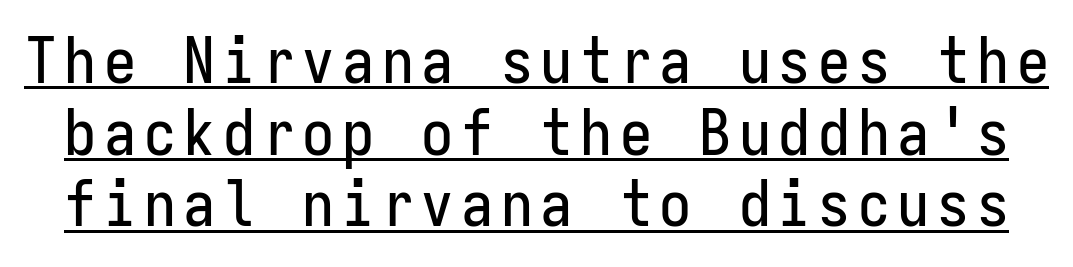
The image shows 64 px condensed sans-serif type, upright, monospaced; set tight line spacing (1.12x), underlined; low stroke contrast and a medium x-height.
